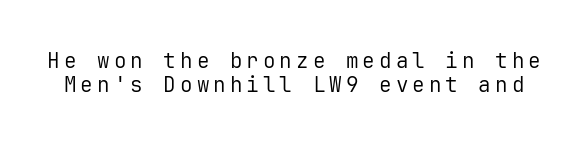
Q: Is the text bold? A: No.
Q: Is the text italic (slanted)? A: No, it is upright.
Q: Is the text underlined? A: No.
